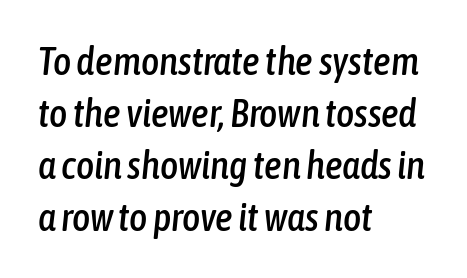
The image shows 39 px condensed type, italic (leaning right); set left-aligned, normal line spacing (1.33x), normal letter spacing, not underlined; low stroke contrast and a medium x-height.
